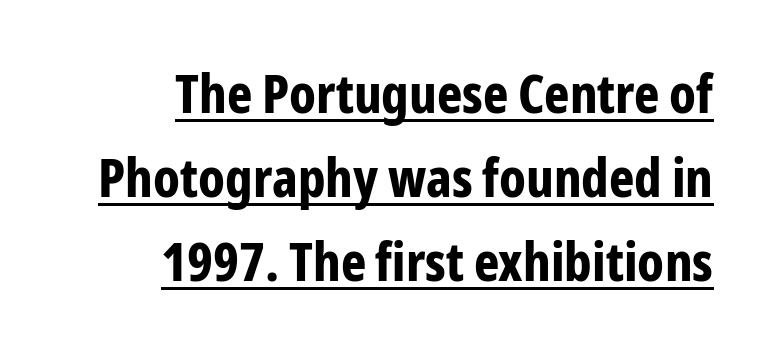
The image shows 54 px bold, condensed sans-serif type, upright; set right-aligned, normal line spacing (1.56x), normal letter spacing, underlined; low stroke contrast and a medium x-height.
